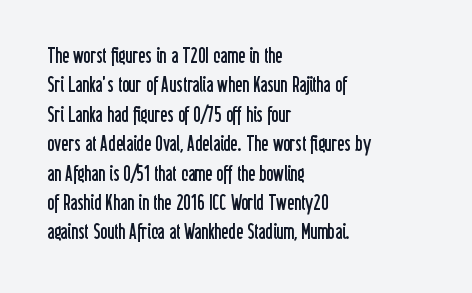
The image shows 21 px text type, upright; set left-aligned, normal line spacing (1.4x), normal letter spacing, not underlined.
